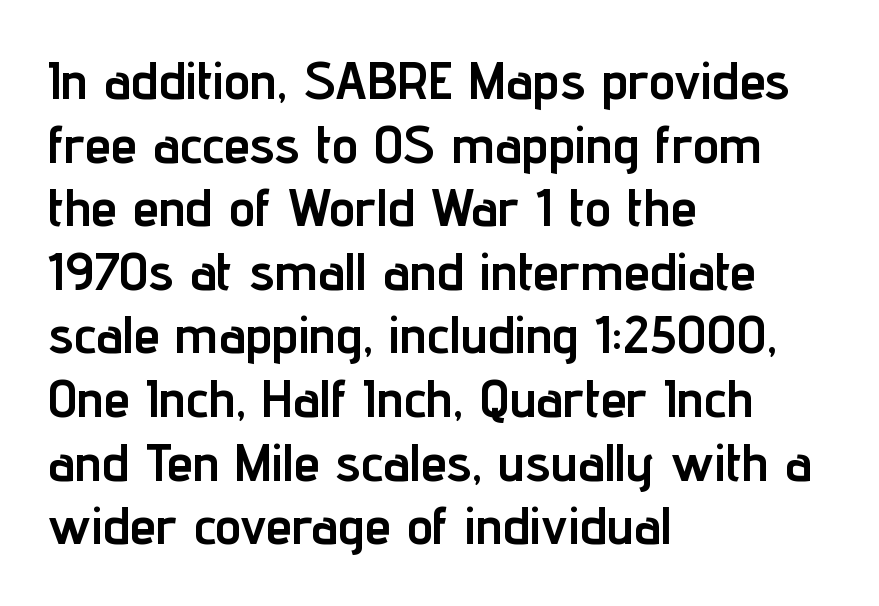
The image shows 53 px semibold, condensed sans-serif type, upright; set left-aligned, line spacing 1.2x, normal letter spacing, not underlined; low stroke contrast and a medium x-height.
